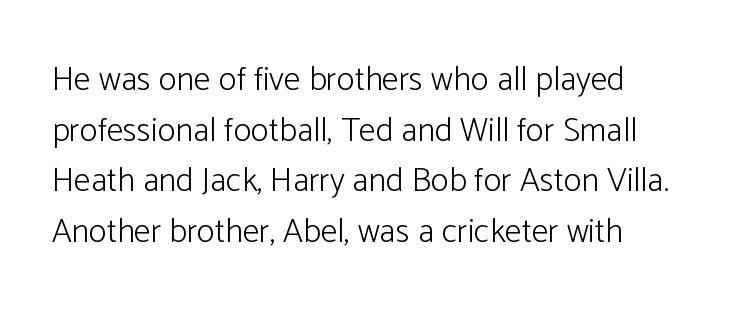
The lines sit at an ordinary, default distance from one another. The designer went with a sans here, leaving each stem footless. You could not count columns in this text — the font is proportionally spaced. The rendering anchors every line to the left-hand side. Tall strokes in this sample are plumb rather than angled.
